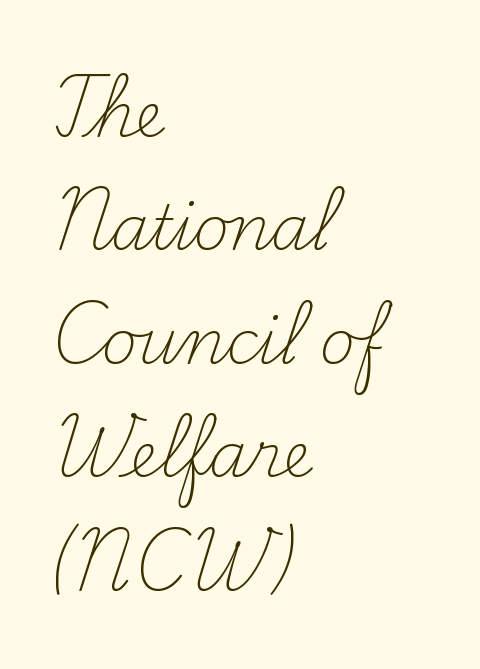
The image shows 61 px light type; set left-aligned, line spacing 1.86x, normal letter spacing, not underlined; medium stroke contrast and a small x-height.
